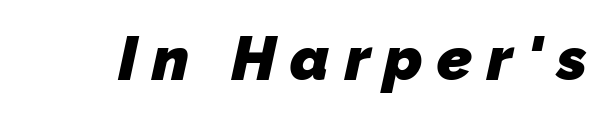
The image shows 62 px heavy sans-serif type; set unusually wide letter spacing (+0.23 em), not underlined; low stroke contrast and a medium x-height.
